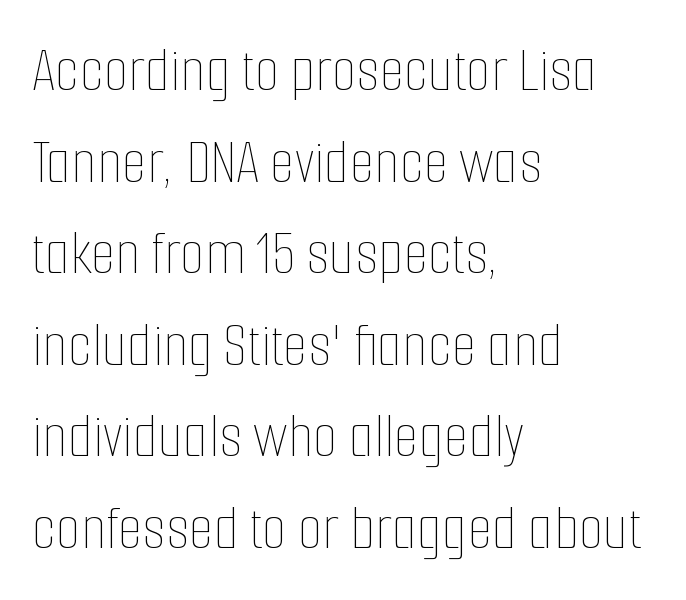
Vertically, the passage feels balanced, rows spaced as you'd expect. This sample has the flowing, uneven cadence of proportional lettering. Reading down the block, your eye returns to a fixed left position each line. This rendering leaves character spacing at its baseline value.
